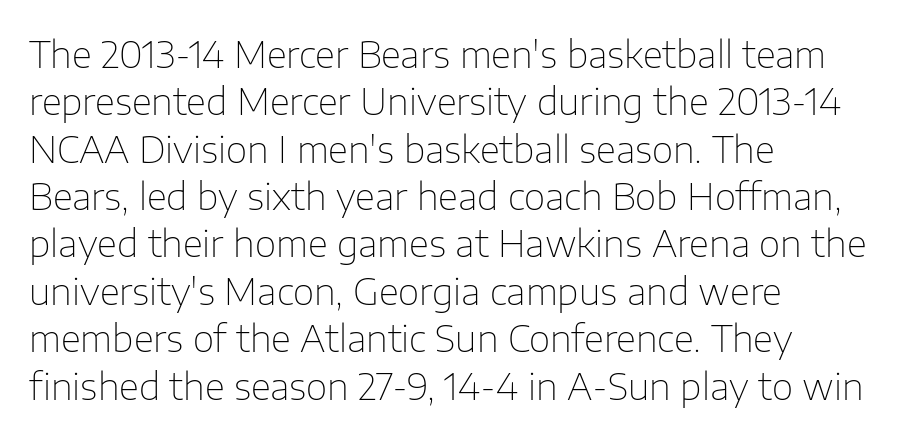
Q: Is the text bold? A: No.
Q: Is the text italic (slanted)? A: No, it is upright.
Q: Is the typeface a serif or a sans-serif typeface? A: Sans-serif.
Q: Is the text underlined? A: No.
Q: How is the paragraph aligned? A: Left-aligned.
Q: Is the spacing between letters normal or unusually wide? A: Normal.
Q: Is the spacing between lines tight, normal or loose? A: Normal.
Q: Width (condensed, normal, or wide)? A: Normal.
Q: Stroke contrast? A: Low.
Q: x-height? A: Medium.
Q: Monospaced? A: No.
